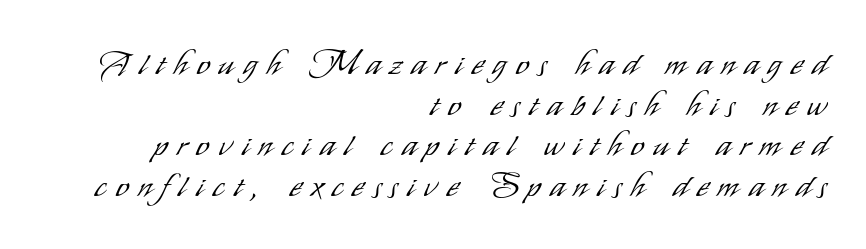
The image shows 33 px light, condensed sans-serif type; set right-aligned, line spacing 1.23x, unusually wide letter spacing (+0.3 em), not underlined; low stroke contrast and a small x-height.
